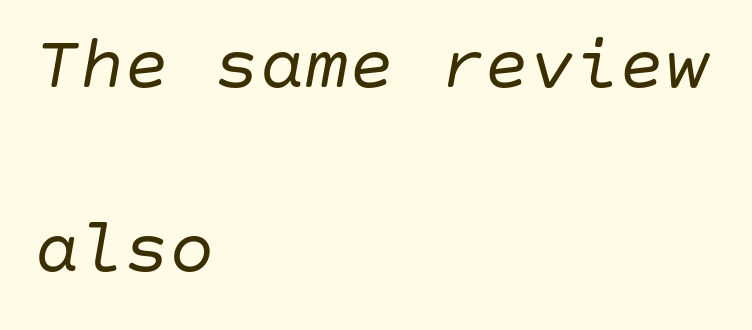
The image shows 75 px regular-weight type, italic (leaning right); set left-aligned, loose line spacing (2.46x), normal letter spacing, not underlined; low stroke contrast and a large x-height.
